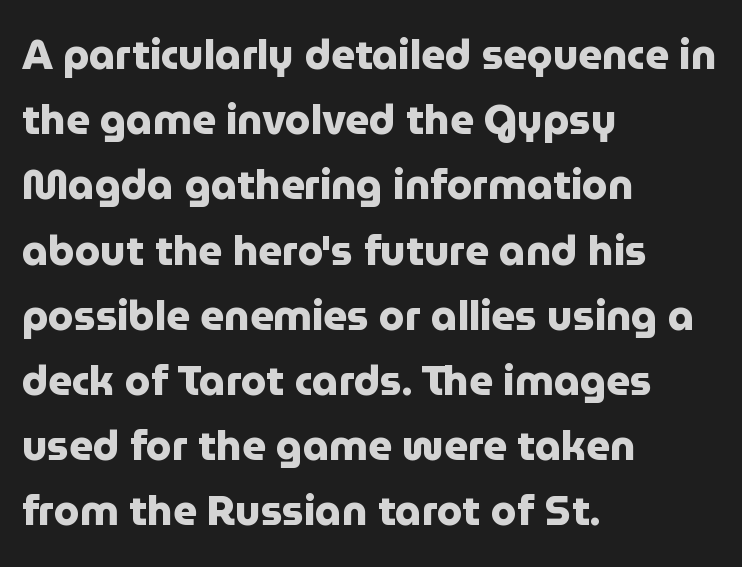
Q: Is the text bold? A: Yes.
Q: Is the text italic (slanted)? A: No, it is upright.
Q: Is the typeface a serif or a sans-serif typeface? A: Sans-serif.
Q: Is the text underlined? A: No.
Q: How is the paragraph aligned? A: Left-aligned.
Q: Is the spacing between letters normal or unusually wide? A: Normal.
Q: Is the spacing between lines tight, normal or loose? A: Normal.
Q: Width (condensed, normal, or wide)? A: Normal.
Q: Stroke contrast? A: Low.
Q: x-height? A: Medium.
Q: Monospaced? A: No.
